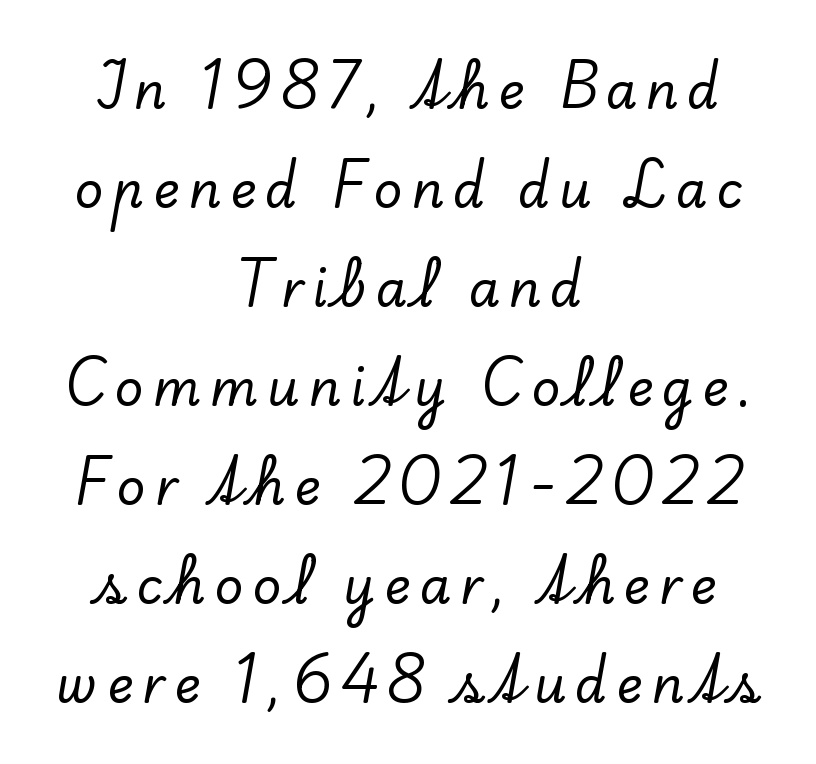
The image shows 50 px serif type; set centered, loose line spacing (1.98x), not underlined; low stroke contrast and a small x-height.
